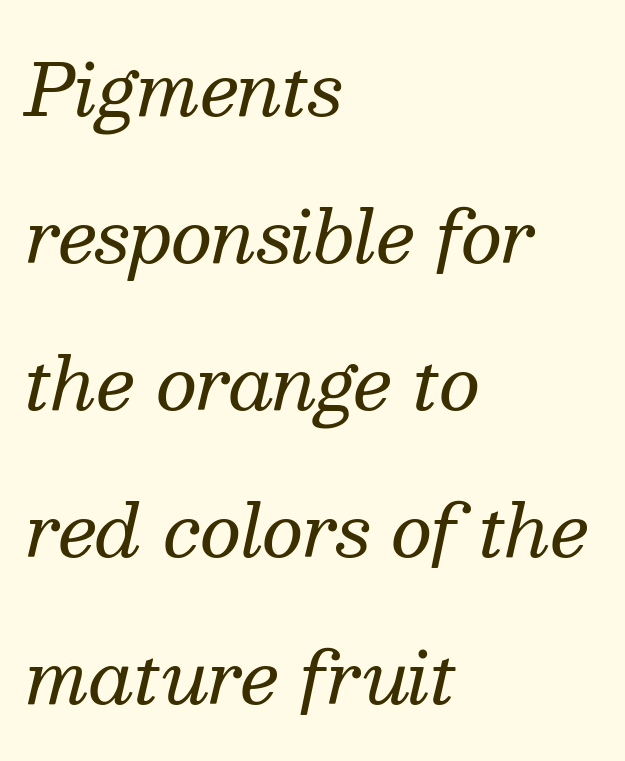
The image shows 72 px regular-weight serif type, italic (leaning right); set left-aligned, loose line spacing (2.04x), normal letter spacing, not underlined; medium stroke contrast and a medium x-height.
